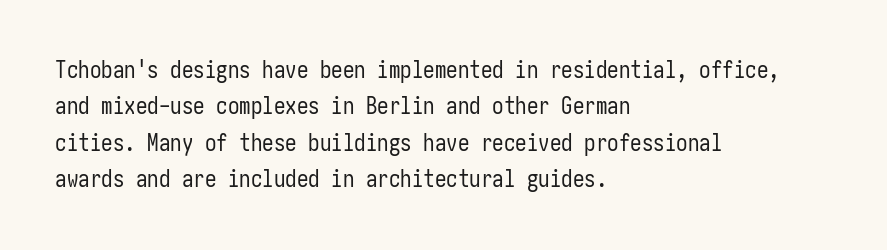
Q: Is the text bold? A: No.
Q: Is the text italic (slanted)? A: No, it is upright.
Q: Is the text underlined? A: No.
Q: How is the paragraph aligned? A: Left-aligned.
Q: Is the spacing between letters normal or unusually wide? A: Normal.
Q: Is the spacing between lines tight, normal or loose? A: Normal.
